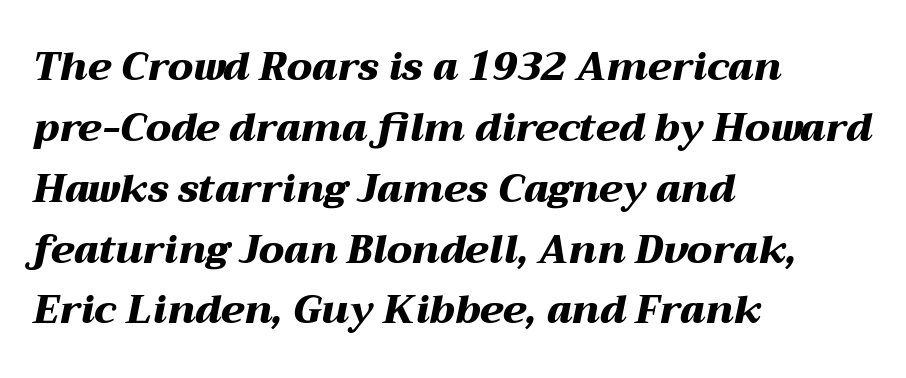
Q: Is the text bold? A: Yes.
Q: Is the text italic (slanted)? A: Yes, it leans right by about 12 degrees.
Q: Is the text underlined? A: No.
Q: How is the paragraph aligned? A: Left-aligned.
Q: Is the spacing between letters normal or unusually wide? A: Normal.
Q: Is the spacing between lines tight, normal or loose? A: Normal.
Q: Width (condensed, normal, or wide)? A: Wide.
Q: Stroke contrast? A: Medium.
Q: x-height? A: Medium.
Q: Monospaced? A: No.
